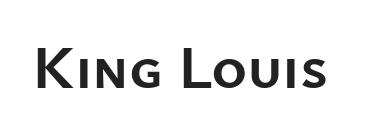
{"serif": "no", "italic": "no", "bold": "yes", "weight": "semibold", "width": "normal", "stroke_contrast": "low", "x_height": "medium", "monospaced": "no", "underline": "no", "letter_spacing": "normal", "letter_spacing_em": 0.0, "glyph_px": 61}
